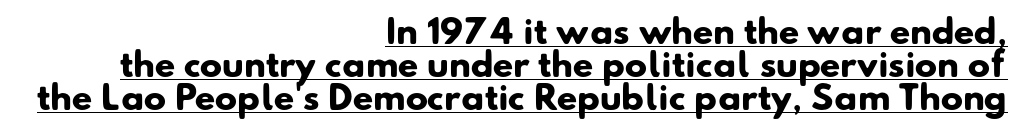
On the weight axis this lands at bold, roughly 700. Notice how descenders almost collide with the ascenders below — that's tight leading. Do the characters align in a grid? No, the font is proportional. No extra tracking has been applied to these lines.
